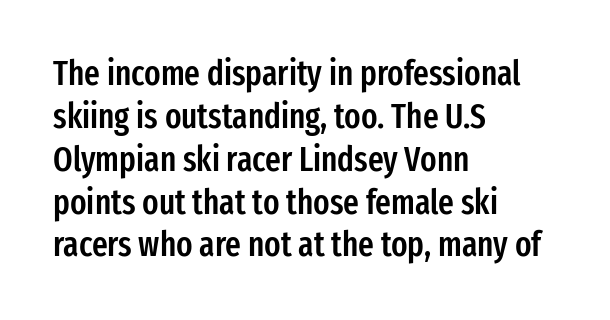
The image shows 34 px semibold, condensed sans-serif type, upright; set left-aligned, normal line spacing (1.26x), normal letter spacing, not underlined; low stroke contrast and a medium x-height.
